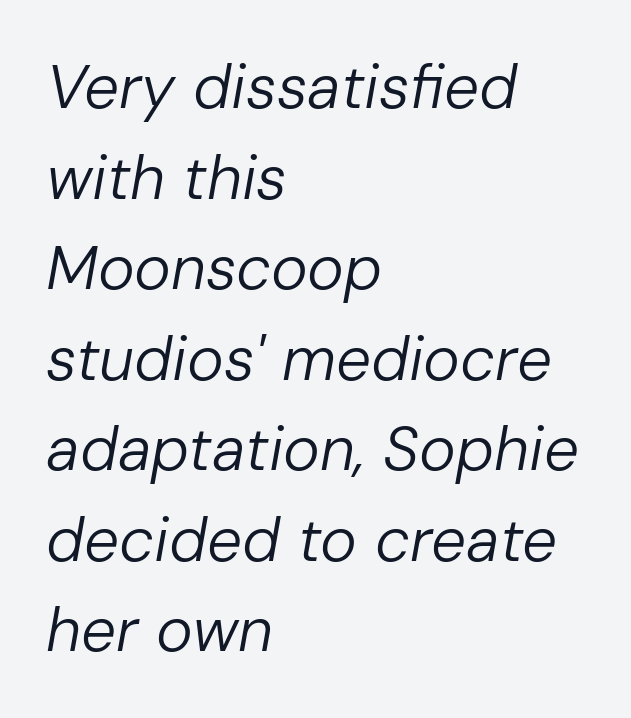
{"italic": "yes", "lean": "right", "slant_degrees": 10, "bold": "no", "weight": "regular", "width": "normal", "stroke_contrast": "low", "x_height": "medium", "monospaced": "no", "underline": "no", "align": "left", "line_spacing": "normal", "line_spacing_ratio": 1.46, "letter_spacing": "normal", "letter_spacing_em": 0.0, "glyph_px": 62}
